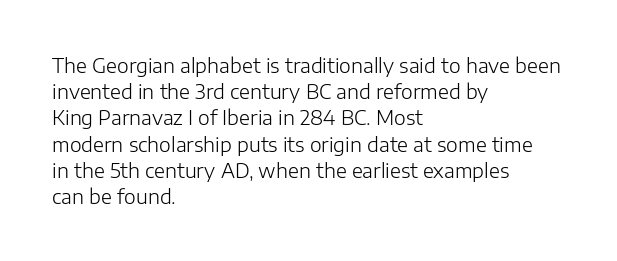
Q: Is the text bold? A: No.
Q: Is the text italic (slanted)? A: No, it is upright.
Q: Is the text underlined? A: No.
Q: How is the paragraph aligned? A: Left-aligned.
Q: Is the spacing between letters normal or unusually wide? A: Normal.
Q: Is the spacing between lines tight, normal or loose? A: Normal.
